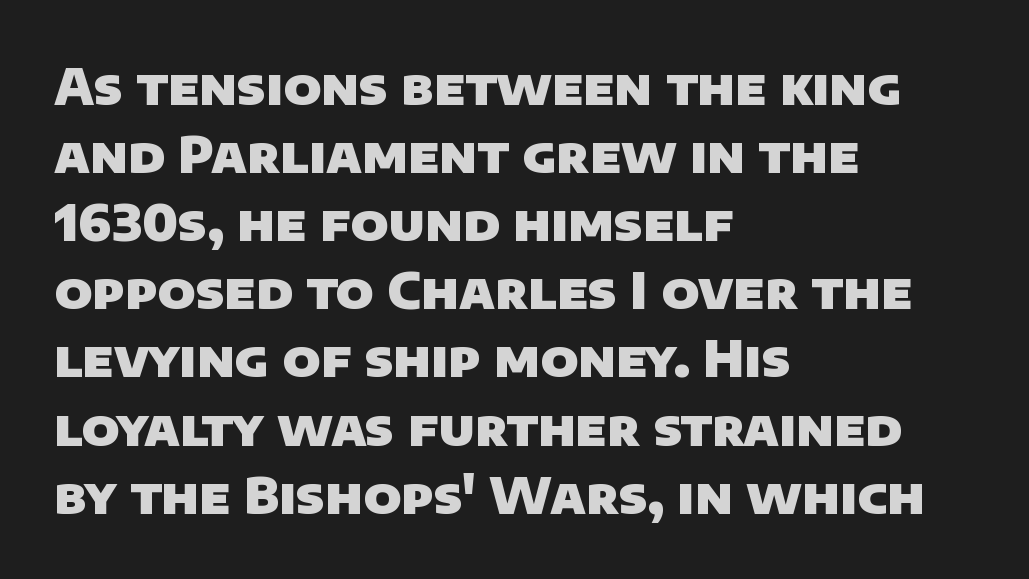
{"serif": "no", "bold": "yes", "weight": "heavy", "width": "normal", "stroke_contrast": "low", "x_height": "large", "monospaced": "no", "underline": "no", "align": "left", "line_spacing": "normal", "line_spacing_ratio": 1.39, "letter_spacing": "normal", "letter_spacing_em": 0.0, "glyph_px": 49}
